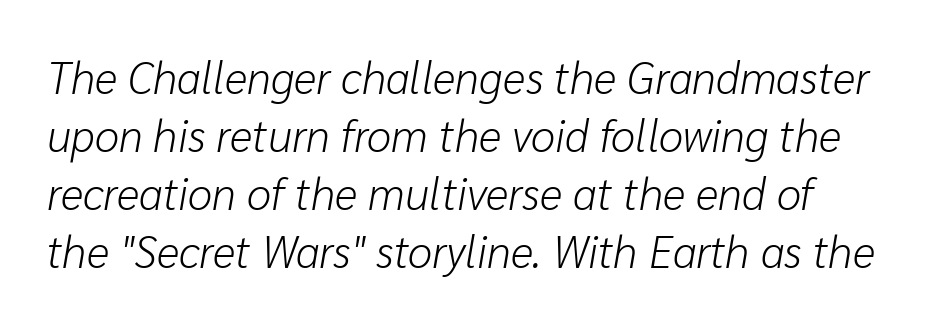
Stems and bowls with no extra thickness — not bold. Character widths vary here, with narrow letters taking less room than wide ones. This block has exactly the height ordinary leading produces. Does the lettering tilt? It does — this is italic.
